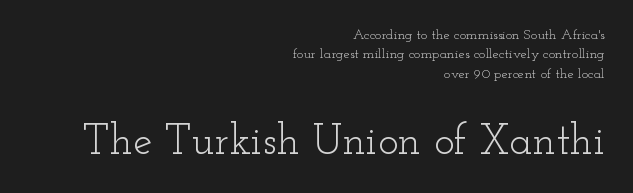
The image shows 43 px light, wide serif type, upright; set right-aligned, normal line spacing (1.39x), normal letter spacing, not underlined; the second (bottom) block is 3.07x larger; low stroke contrast and a small x-height.
